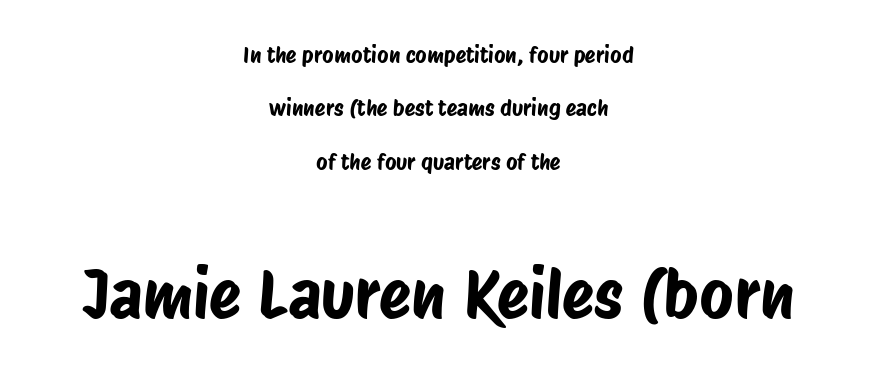
Q: Is the typeface a serif or a sans-serif typeface? A: Sans-serif.
Q: Is the text underlined? A: No.
Q: How is the paragraph aligned? A: Centered.
Q: Is the spacing between letters normal or unusually wide? A: Normal.
Q: Is the spacing between lines tight, normal or loose? A: Loose.
Q: Which block of text is set in a larger size, the first (top) or the second (bottom)? A: The second (bottom) one.
Q: Width (condensed, normal, or wide)? A: Condensed.
Q: Stroke contrast? A: Low.
Q: x-height? A: Large.
Q: Monospaced? A: No.
